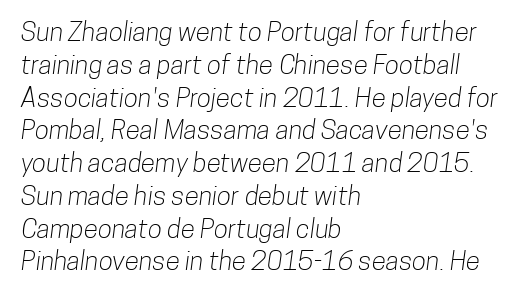
Q: Is the text underlined? A: No.
Q: How is the paragraph aligned? A: Left-aligned.
Q: Is the spacing between letters normal or unusually wide? A: Normal.
Q: Is the spacing between lines tight, normal or loose? A: Normal.
